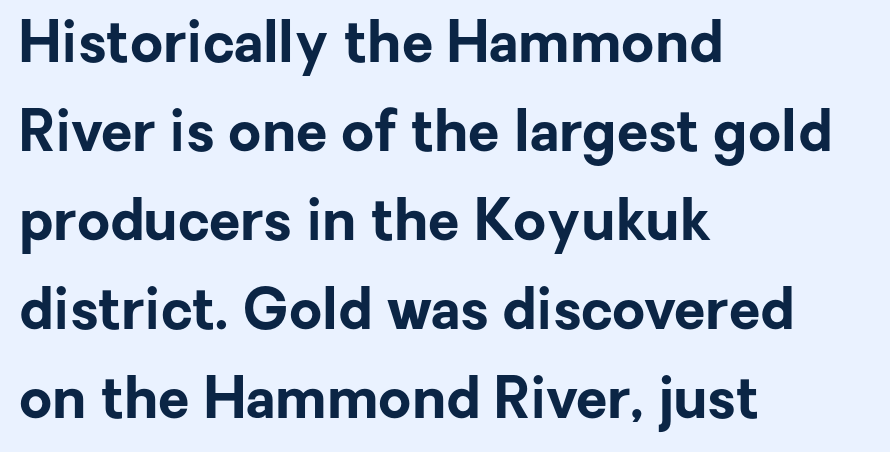
{"serif": "no", "italic": "no", "bold": "yes", "weight": "bold", "width": "normal", "stroke_contrast": "low", "x_height": "medium", "monospaced": "no", "underline": "no", "align": "left", "line_spacing": "normal", "line_spacing_ratio": 1.56, "letter_spacing": "normal", "letter_spacing_em": 0.0, "glyph_px": 57}
